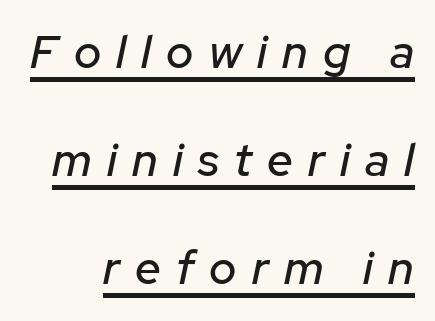
Honestly, the letter spacing is so wide it's the main thing you notice. The face used here appears with an underline applied. Quick note: interline space is abundant. Looks like regular typesetting: each glyph gets only the width it needs. Quick note: italic.
